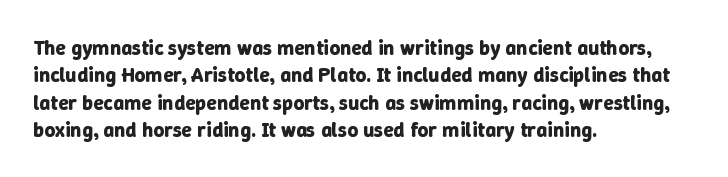
The image shows 21 px bold type, upright; set left-aligned, normal line spacing (1.3x), normal letter spacing, not underlined.
